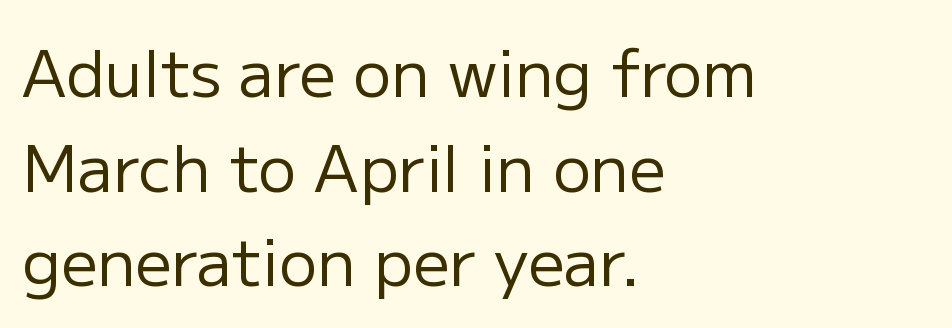
The characters are drawn with everyday or finer stroke widths. The axis of the letterforms is exactly vertical. The zone under the glyphs is completely vacant. A sans-serif font was chosen for this passage.
